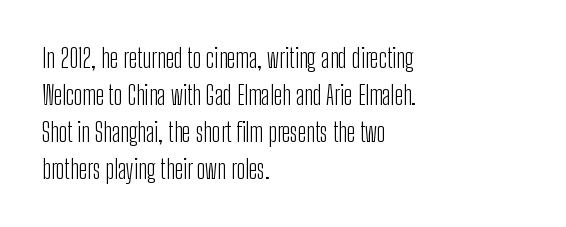
{"italic": "no", "bold": "no", "underline": "no", "align": "left", "line_spacing": "normal", "line_spacing_ratio": 1.42, "letter_spacing": "normal", "letter_spacing_em": 0.0, "glyph_px": 26}
